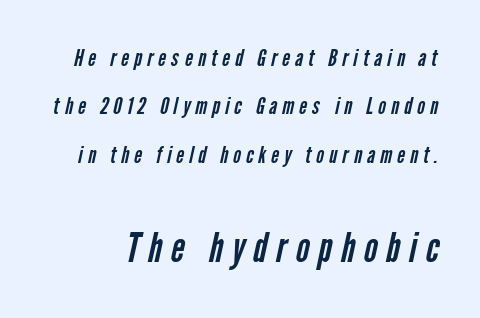
The image shows 42 px regular-weight, condensed sans-serif type; set loose line spacing (2.02x), unusually wide letter spacing (+0.21 em), not underlined; the second (bottom) block is 1.75x larger; low stroke contrast and a medium x-height.
